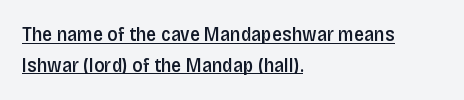
Q: Is the text bold? A: Semi-bold.
Q: Is the text italic (slanted)? A: No, it is upright.
Q: Is the text underlined? A: Yes.
Q: How is the paragraph aligned? A: Left-aligned.
Q: Is the spacing between letters normal or unusually wide? A: Normal.
Q: Is the spacing between lines tight, normal or loose? A: Normal.
